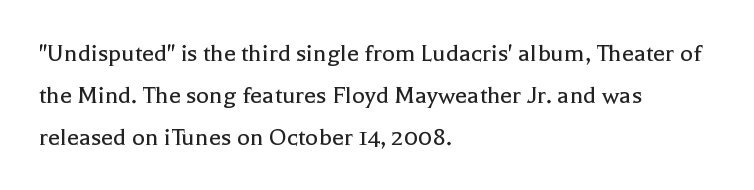
Anything drawn beneath the words? Only blank space. Each word holds together tightly as a unit, with standard inter-letter gaps. Each stroke keeps to a modest, everyday thickness or less. Normally led — the rows are evenly, conventionally spaced. In CSS terms this would be text-align: left. Does the lettering tilt? It doesn't — this is upright.
